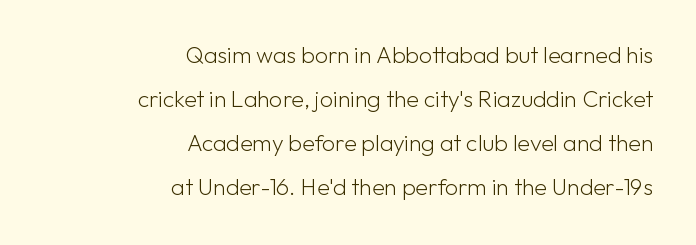
{"italic": "no", "bold": "no", "underline": "no", "align": "right", "line_spacing": "loose", "line_spacing_ratio": 1.92, "letter_spacing": "normal", "letter_spacing_em": 0.0, "glyph_px": 23}
